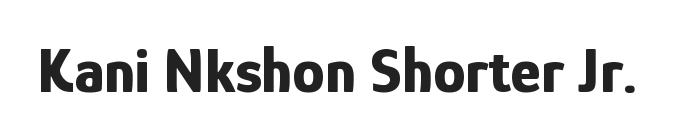
The image shows 65 px bold, condensed sans-serif type, upright; set normal letter spacing, not underlined; low stroke contrast and a medium x-height.
